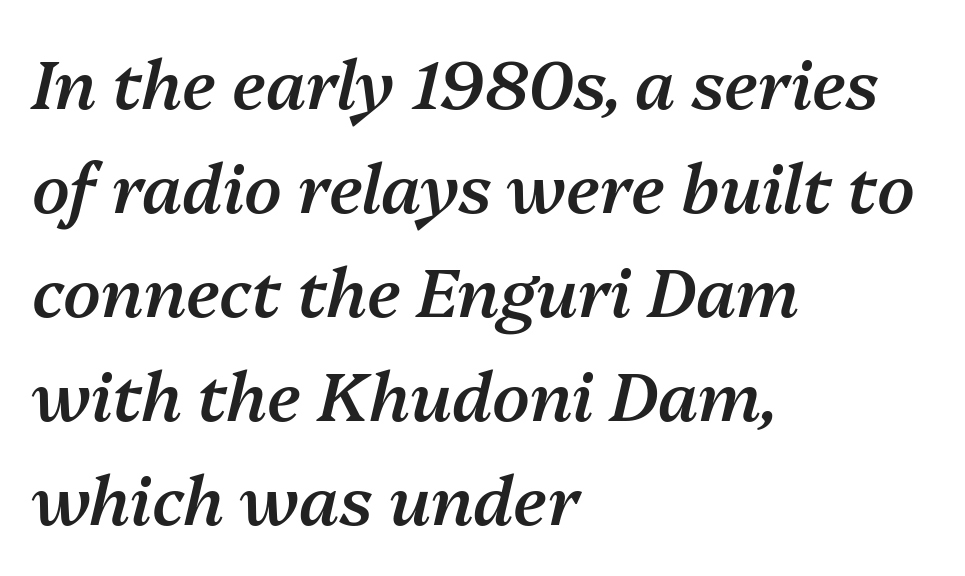
The image shows 68 px semibold type, italic (leaning right); set left-aligned, normal line spacing (1.53x), normal letter spacing, not underlined; medium stroke contrast and a medium x-height.
